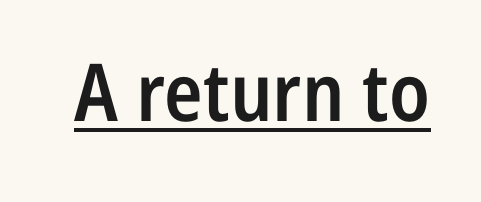
The image shows 80 px semibold, condensed sans-serif type, upright; set normal letter spacing, underlined; low stroke contrast and a medium x-height.
